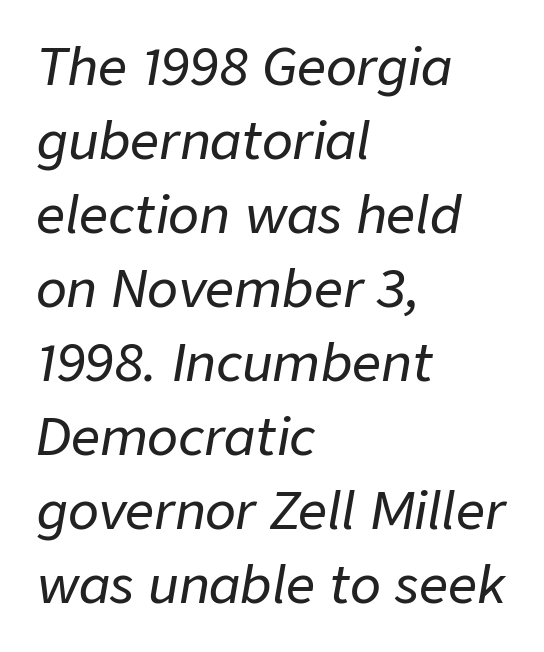
The image shows 51 px text type, italic (leaning right); set left-aligned, normal line spacing (1.45x), normal letter spacing, not underlined; low stroke contrast and a medium x-height.
